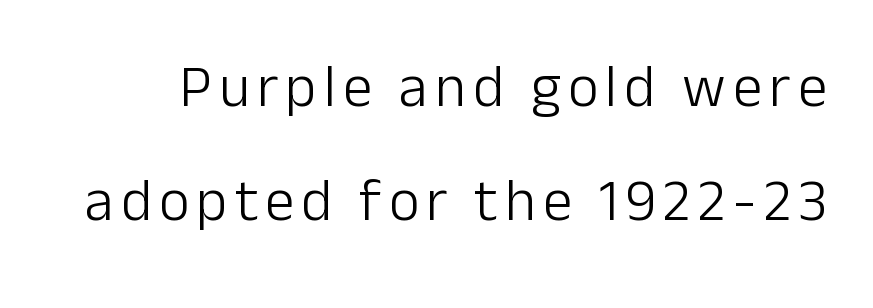
The area under the type is left untouched. Bold? No — there's no thickening of the strokes. The typeface chosen for these lines omits serifs. Compared with typical paragraphs, the rows here are farther apart. Each letter keeps its own natural width here, so spacing adapts to shape.
